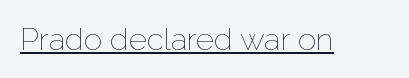
Q: Is the text bold? A: No.
Q: Is the text italic (slanted)? A: No, it is upright.
Q: Is the text underlined? A: Yes.
Q: Is the spacing between letters normal or unusually wide? A: Normal.
Q: Width (condensed, normal, or wide)? A: Normal.
Q: Stroke contrast? A: Low.
Q: x-height? A: Medium.
Q: Monospaced? A: No.
